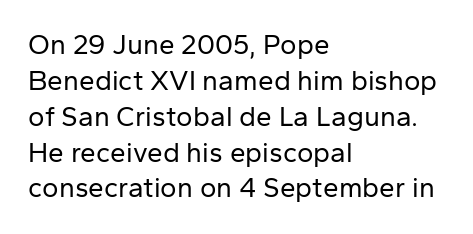
{"serif": "no", "italic": "no", "bold": "no", "weight": "regular", "width": "normal", "stroke_contrast": "low", "x_height": "medium", "monospaced": "no", "underline": "no", "align": "left", "line_spacing": "normal", "line_spacing_ratio": 1.28, "letter_spacing": "normal", "letter_spacing_em": 0.0, "glyph_px": 28}
